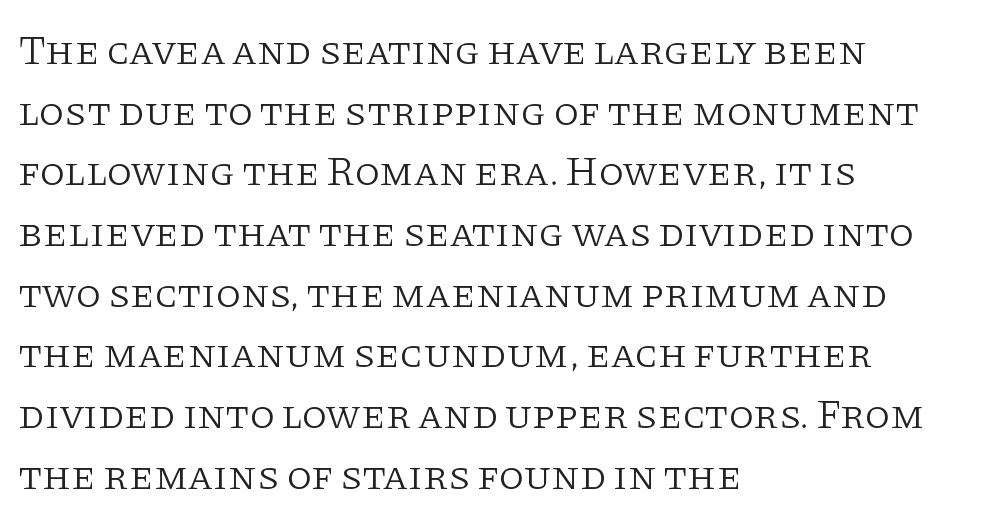
The image shows 41 px light serif type, upright; set left-aligned, normal line spacing (1.48x), normal letter spacing, not underlined; low stroke contrast and a large x-height.
